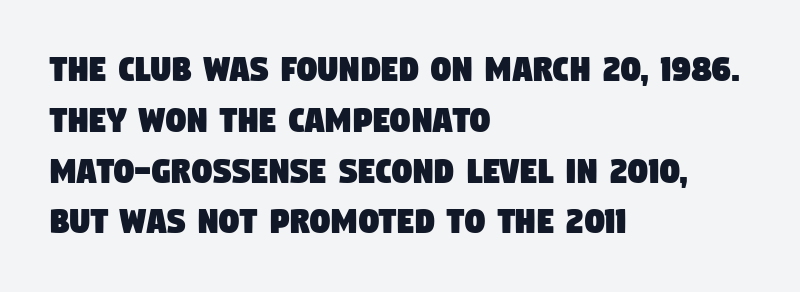
The image shows 40 px condensed sans-serif type; set left-aligned, normal line spacing (1.27x), normal letter spacing, not underlined; low stroke contrast and a large x-height.
